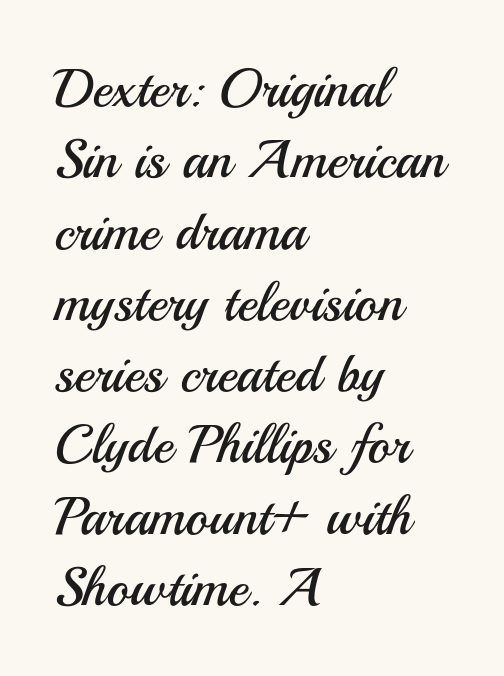
Each line starts at the same left margin while the right side varies. The horizontal fit of the characters is conventional and even. The passage shown is not underscored anywhere.
